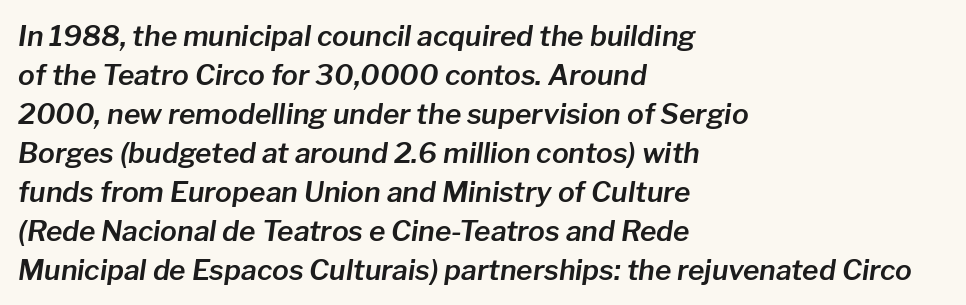
{"italic": "yes", "lean": "right", "slant_degrees": 8, "width": "normal", "stroke_contrast": "low", "x_height": "medium", "monospaced": "no", "underline": "no", "align": "left", "line_spacing": "normal", "line_spacing_ratio": 1.39, "letter_spacing": "normal", "letter_spacing_em": 0.0, "glyph_px": 28}
